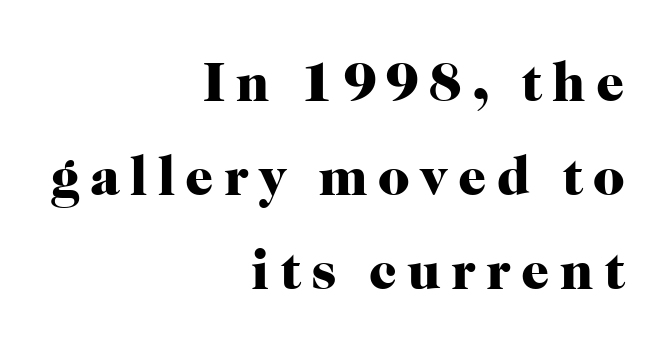
Every row of glyphs terminates at an identical x-position on the right. Do the characters align in a grid? No, the font is proportional. The area under the type is left untouched. Caption: bold face, heavy strokes. Font category for this specimen: serif. Ascenders rise straight up at ninety degrees.
